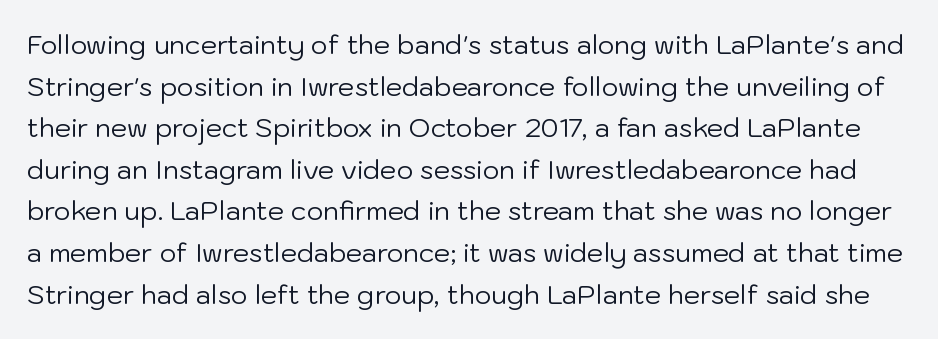
The image shows 26 px text type, upright; set normal line spacing (1.6x), normal letter spacing, not underlined.
